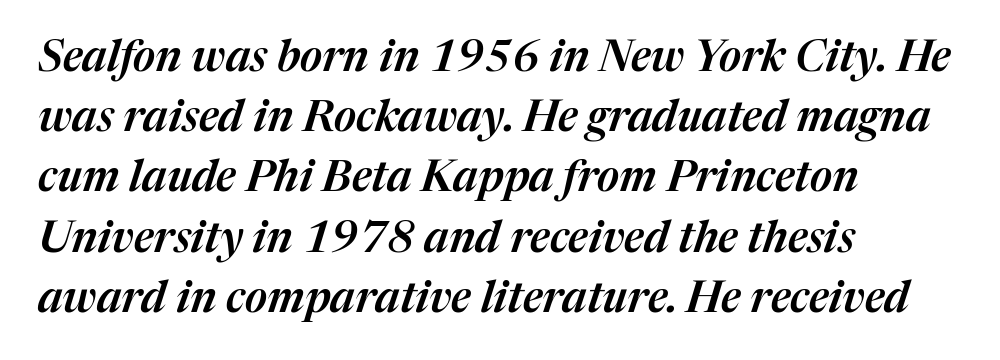
Q: Is the text italic (slanted)? A: Yes, it leans right by about 17 degrees.
Q: Is the text underlined? A: No.
Q: How is the paragraph aligned? A: Left-aligned.
Q: Is the spacing between letters normal or unusually wide? A: Normal.
Q: Is the spacing between lines tight, normal or loose? A: Normal.
Q: Width (condensed, normal, or wide)? A: Normal.
Q: Stroke contrast? A: Medium.
Q: x-height? A: Medium.
Q: Monospaced? A: No.
